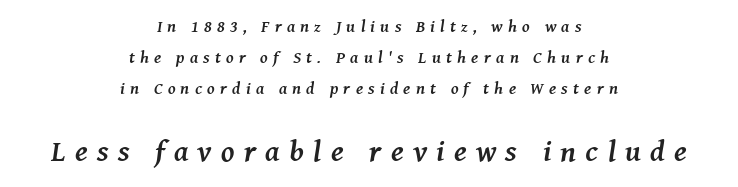
The image shows 30 px semibold serif type, italic (leaning right); set centered, line spacing 1.82x, unusually wide letter spacing (+0.31 em), not underlined; the second (bottom) block is 1.76x larger; medium stroke contrast and a medium x-height.
